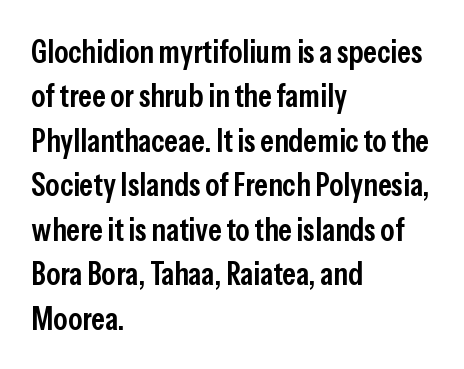
Q: Is the text bold? A: Semi-bold.
Q: Is the text italic (slanted)? A: No, it is upright.
Q: Is the typeface a serif or a sans-serif typeface? A: Sans-serif.
Q: Is the text underlined? A: No.
Q: How is the paragraph aligned? A: Left-aligned.
Q: Is the spacing between letters normal or unusually wide? A: Normal.
Q: Is the spacing between lines tight, normal or loose? A: Normal.
Q: Width (condensed, normal, or wide)? A: Condensed.
Q: Stroke contrast? A: Low.
Q: x-height? A: Medium.
Q: Monospaced? A: No.
